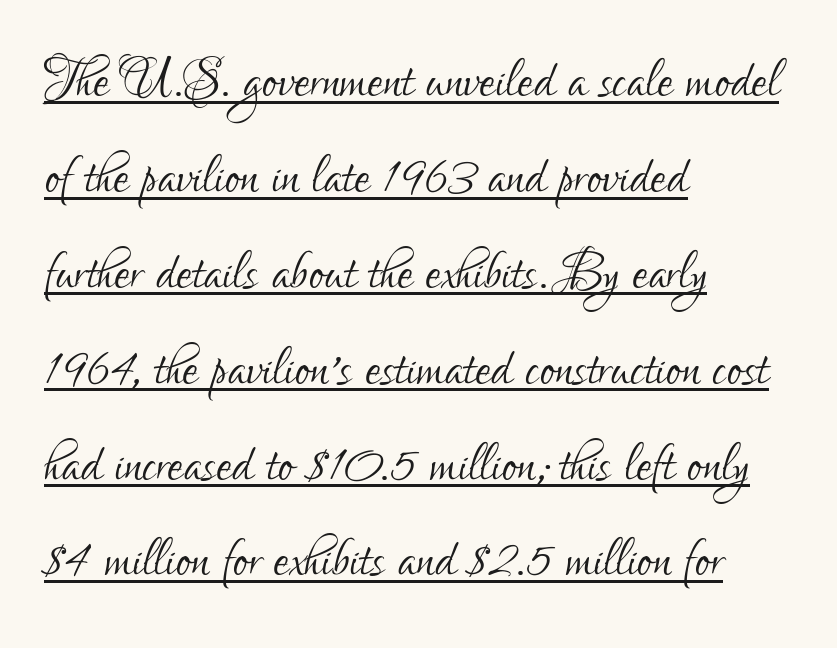
Q: Is the text bold? A: No.
Q: Is the text italic (slanted)? A: Yes.
Q: Is the typeface a serif or a sans-serif typeface? A: Sans-serif.
Q: Is the text underlined? A: Yes.
Q: How is the paragraph aligned? A: Left-aligned.
Q: Is the spacing between letters normal or unusually wide? A: Normal.
Q: Is the spacing between lines tight, normal or loose? A: Normal.
Q: Width (condensed, normal, or wide)? A: Condensed.
Q: Stroke contrast? A: Low.
Q: x-height? A: Small.
Q: Monospaced? A: No.
